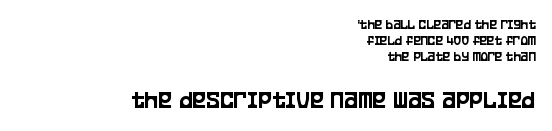
Each word holds together tightly as a unit, with standard inter-letter gaps. The passage is arranged like a letterhead date or caption credit — flush right. The strip under each line holds only bare page. Style check: upright. The more generous point size was reserved for the lower chunk. Closely set lines give the paragraph a compact silhouette.
